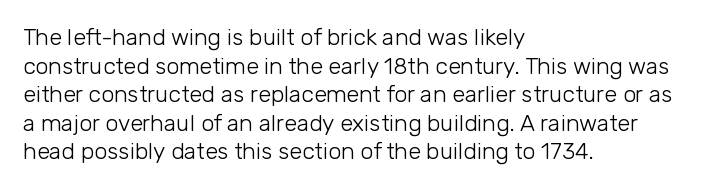
The image shows 23 px text type, upright; set left-aligned, line spacing 1.24x, normal letter spacing, not underlined.
